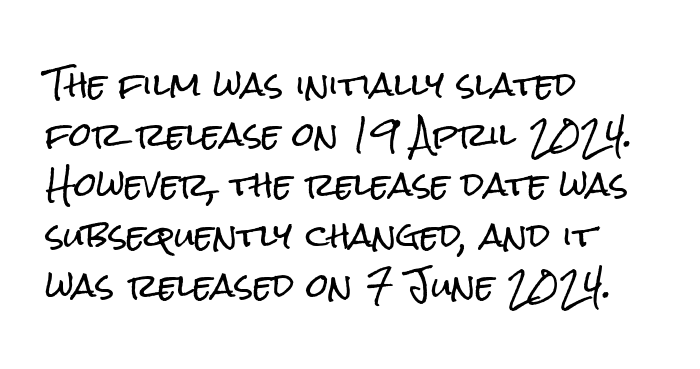
{"serif": "no", "italic": "no", "width": "condensed", "stroke_contrast": "low", "x_height": "medium", "monospaced": "no", "underline": "no", "align": "left", "line_spacing": "normal", "line_spacing_ratio": 1.57, "letter_spacing": "normal", "letter_spacing_em": 0.0, "glyph_px": 32}
